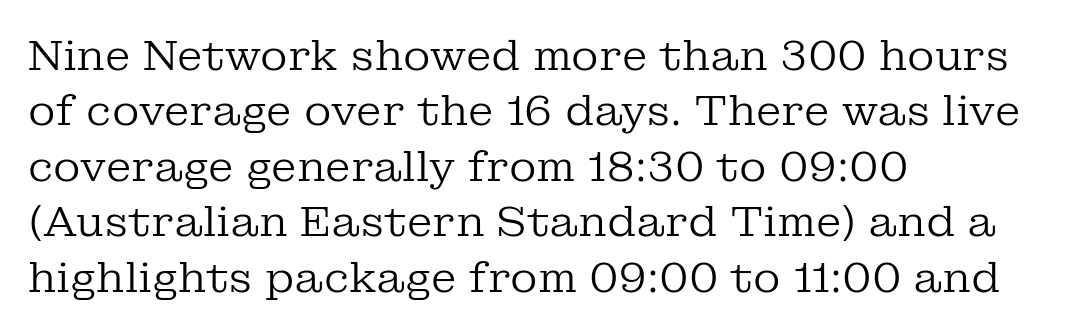
Check the space under the baseline: it is left empty. The vertical gap from one line to the next is medium. Proportional: the letters do not fall into vertical columns. The text block is weighted toward the left margin, trailing off unevenly rightward.
